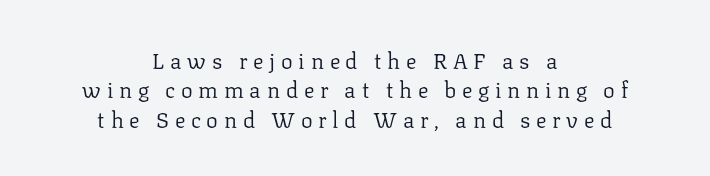
Q: Is the text bold? A: No.
Q: Is the text italic (slanted)? A: No, it is upright.
Q: Is the text underlined? A: No.
Q: How is the paragraph aligned? A: Centered.
Q: Is the spacing between letters normal or unusually wide? A: Unusually wide.
Q: Is the spacing between lines tight, normal or loose? A: Normal.
